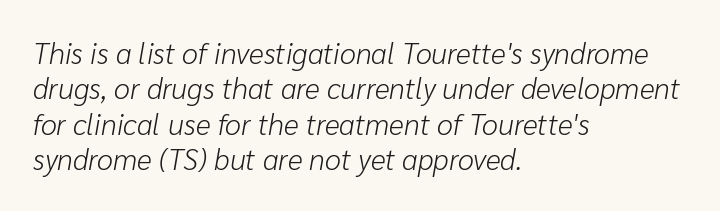
The image shows 29 px light type, italic (leaning right); set left-aligned, line spacing 1.22x, normal letter spacing, not underlined; low stroke contrast and a medium x-height.
